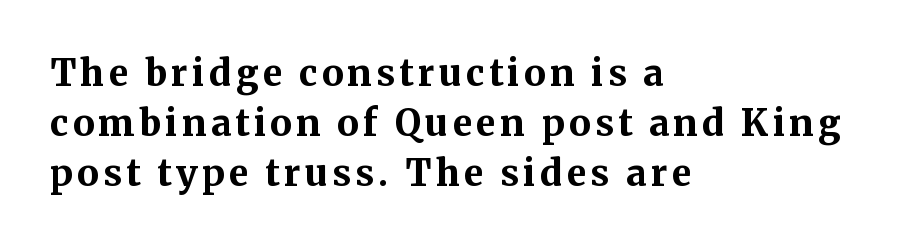
The image shows 36 px bold serif type, upright; set left-aligned, normal line spacing (1.39x), not underlined; medium stroke contrast and a medium x-height.
